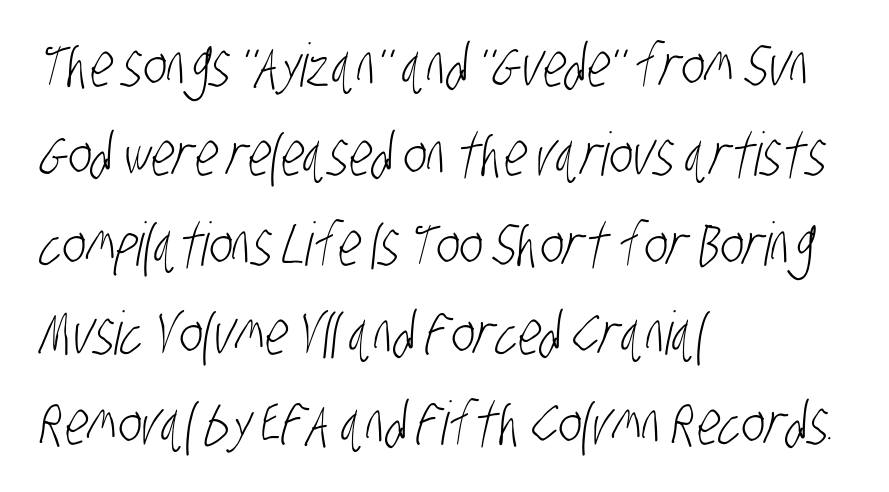
{"serif": "no", "bold": "no", "weight": "light", "width": "condensed", "stroke_contrast": "low", "x_height": "large", "monospaced": "no", "underline": "no", "align": "left", "line_spacing": "normal", "line_spacing_ratio": 1.49, "letter_spacing": "normal", "letter_spacing_em": 0.0, "glyph_px": 60}
